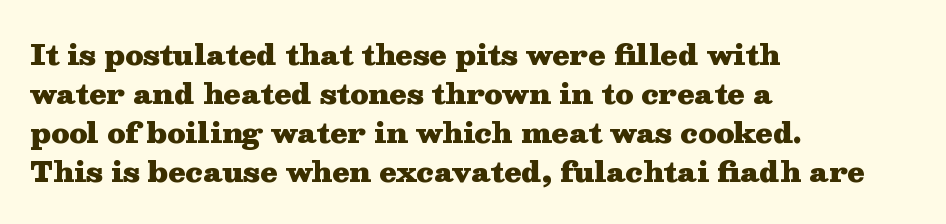
The image shows 28 px heavy, wide serif type, upright; set left-aligned, normal line spacing (1.39x), normal letter spacing, not underlined; medium stroke contrast and a medium x-height.
